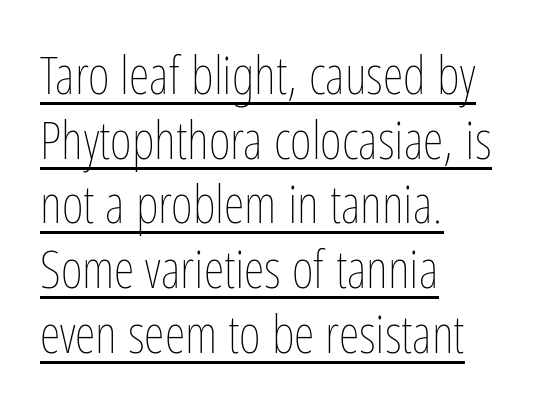
Q: Is the text bold? A: No.
Q: Is the text italic (slanted)? A: No, it is upright.
Q: Is the text underlined? A: Yes.
Q: How is the paragraph aligned? A: Left-aligned.
Q: Is the spacing between letters normal or unusually wide? A: Normal.
Q: Width (condensed, normal, or wide)? A: Condensed.
Q: Stroke contrast? A: Low.
Q: x-height? A: Medium.
Q: Monospaced? A: No.
